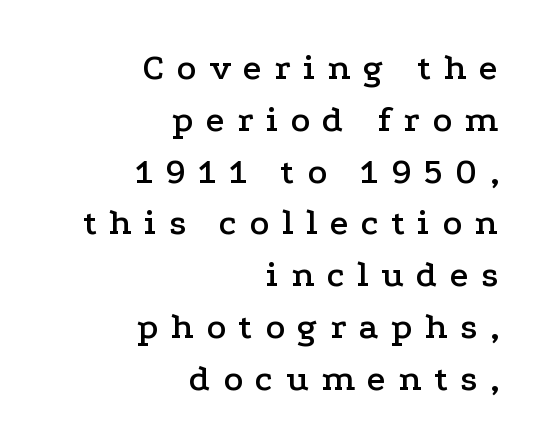
Think of a printed novel: that variable character pitch is what you see here. Compared with typical body copy, the letter spacing here is much looser. Reading down the column, the eye jumps a familiar distance to each next line. Where is the straight margin? On the right. A bare baseline throughout the passage. A serif font was chosen for this passage.
